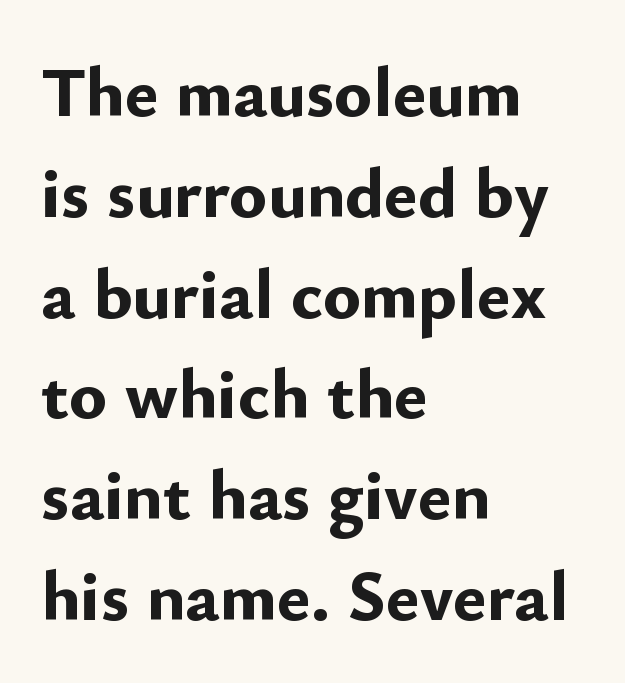
{"serif": "no", "italic": "no", "bold": "yes", "weight": "bold", "width": "normal", "stroke_contrast": "low", "x_height": "small", "monospaced": "no", "underline": "no", "align": "left", "line_spacing": "normal", "line_spacing_ratio": 1.42, "letter_spacing": "normal", "letter_spacing_em": 0.0, "glyph_px": 71}
